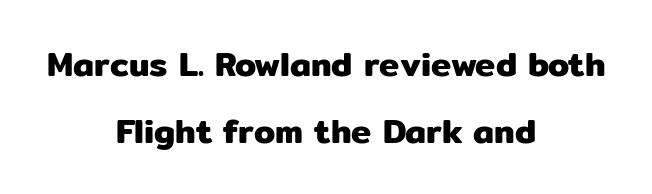
Q: Is the text italic (slanted)? A: No, it is upright.
Q: Is the typeface a serif or a sans-serif typeface? A: Sans-serif.
Q: Is the text underlined? A: No.
Q: How is the paragraph aligned? A: Centered.
Q: Is the spacing between letters normal or unusually wide? A: Normal.
Q: Is the spacing between lines tight, normal or loose? A: Loose.
Q: Width (condensed, normal, or wide)? A: Normal.
Q: Stroke contrast? A: Low.
Q: x-height? A: Medium.
Q: Monospaced? A: No.
